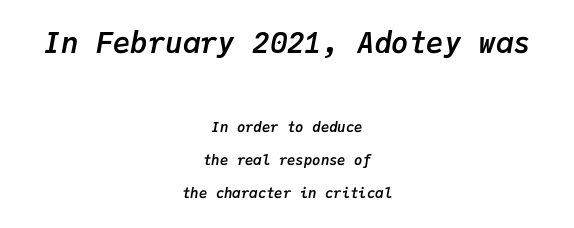
Which margin do the lines hug? Neither — every line sits in the middle. Leading is clearly above the norm, producing a sparse column. The first block has been scaled up relative to the second. These words are printed bold, with thick strokes throughout. The letterforms sit shoulder to shoulder at normal distance.
